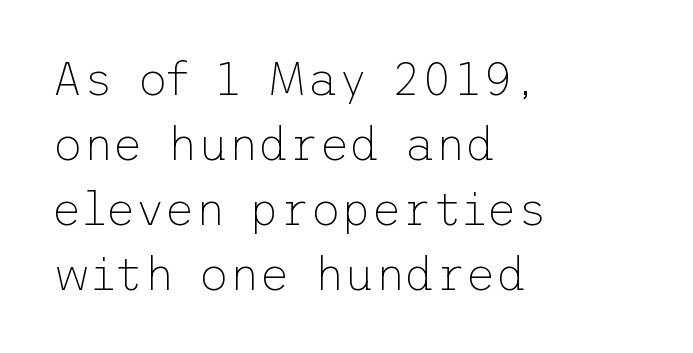
The image shows 47 px thin sans-serif type, upright; set left-aligned, normal line spacing (1.38x), normal letter spacing, not underlined; low stroke contrast and a medium x-height.
